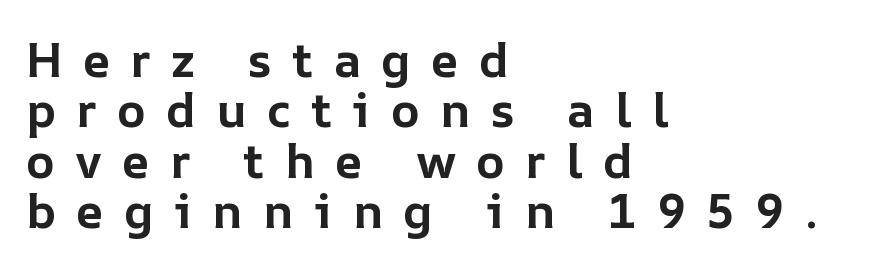
{"italic": "no", "bold": "yes", "weight": "bold", "width": "normal", "stroke_contrast": "low", "x_height": "medium", "monospaced": "no", "underline": "no", "align": "left", "line_spacing": "tight", "line_spacing_ratio": 1.05, "letter_spacing": "wide", "letter_spacing_em": 0.42, "glyph_px": 48}
